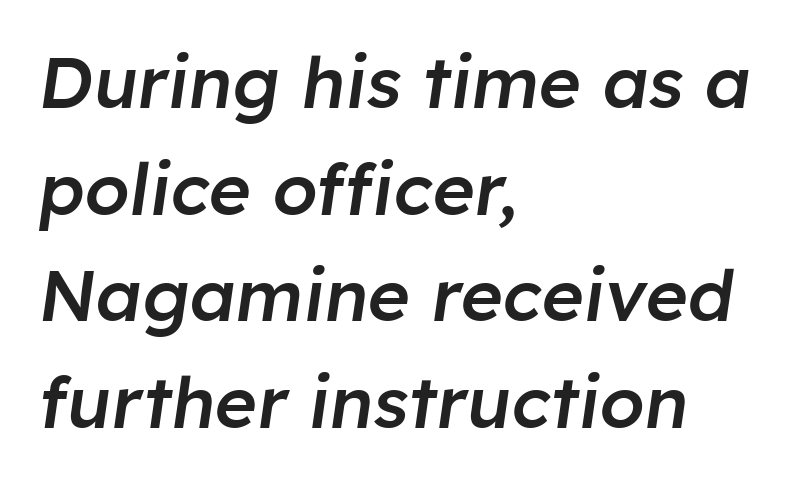
{"italic": "yes", "lean": "right", "slant_degrees": 8, "bold": "semi", "weight": "semibold", "width": "normal", "stroke_contrast": "low", "x_height": "medium", "monospaced": "no", "underline": "no", "align": "left", "line_spacing": "normal", "line_spacing_ratio": 1.48, "letter_spacing": "normal", "letter_spacing_em": 0.0, "glyph_px": 72}
